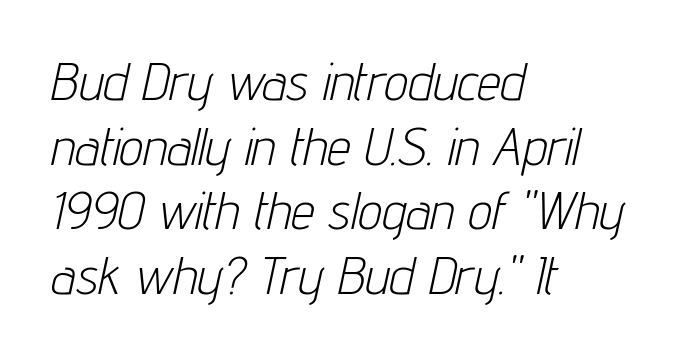
{"italic": "yes", "lean": "right", "slant_degrees": 12, "bold": "no", "weight": "light", "width": "condensed", "stroke_contrast": "low", "x_height": "medium", "monospaced": "no", "underline": "no", "align": "left", "line_spacing_ratio": 1.22, "letter_spacing": "normal", "letter_spacing_em": 0.0, "glyph_px": 53}
